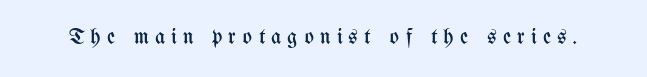
The image shows 22 px text type, upright; set unusually wide letter spacing (+0.28 em), not underlined.
